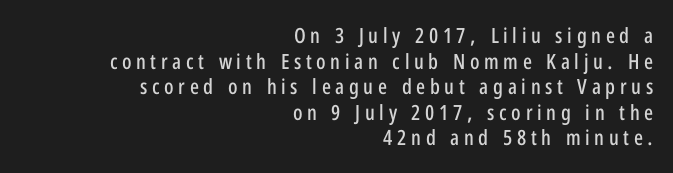
The image shows 21 px text type, upright; set right-aligned, line spacing 1.22x, unusually wide letter spacing (+0.22 em), not underlined.
